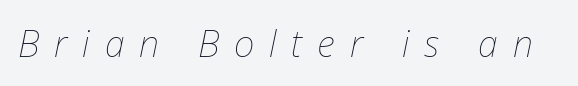
Q: Is the text bold? A: No.
Q: Is the text italic (slanted)? A: Yes, it leans right by about 12 degrees.
Q: Is the text underlined? A: No.
Q: Is the spacing between letters normal or unusually wide? A: Unusually wide.
Q: Width (condensed, normal, or wide)? A: Normal.
Q: Stroke contrast? A: Low.
Q: x-height? A: Medium.
Q: Monospaced? A: No.
